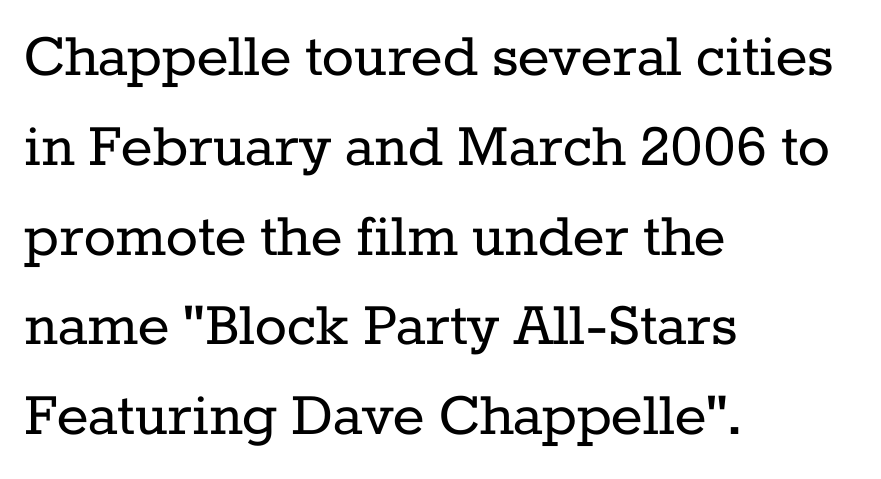
Q: Is the text bold? A: No.
Q: Is the text italic (slanted)? A: No, it is upright.
Q: Is the typeface a serif or a sans-serif typeface? A: Serif.
Q: Is the text underlined? A: No.
Q: How is the paragraph aligned? A: Left-aligned.
Q: Is the spacing between letters normal or unusually wide? A: Normal.
Q: Is the spacing between lines tight, normal or loose? A: Normal.
Q: Width (condensed, normal, or wide)? A: Normal.
Q: Stroke contrast? A: Low.
Q: x-height? A: Medium.
Q: Monospaced? A: No.
